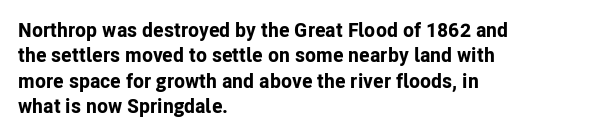
Characters follow at the spacing the type designer built in. What's the leading like? Ordinary, nothing unusual. Horizontal alignment here is leftward, the default for most running prose. The words here are not underlined. The typesetting leans heavy: a genuine bold.
